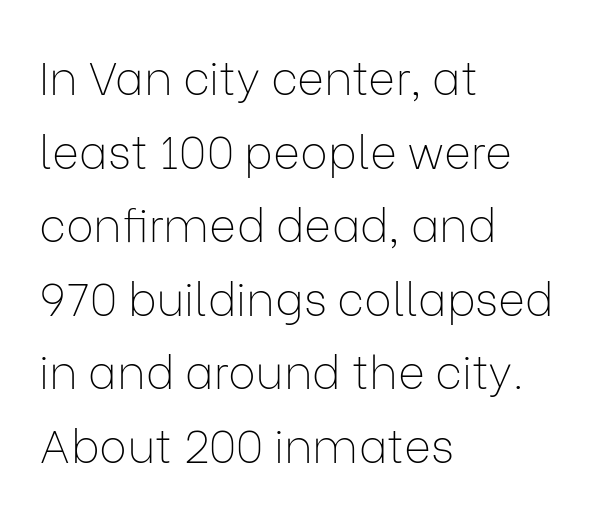
The passage shown is not bold in any degree. This is sans-serif lettering, the kind often seen on screens and signage. The text block is weighted toward the left margin, trailing off unevenly rightward. Anything drawn beneath the words? Only blank space.
